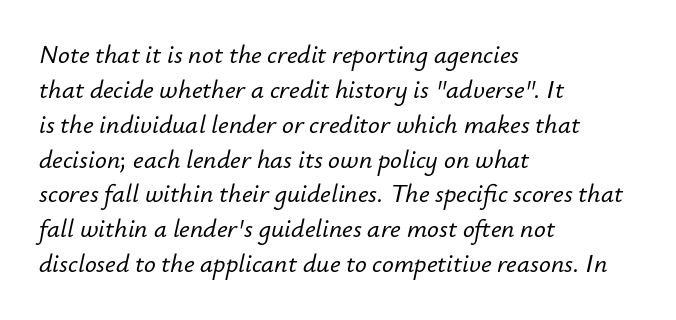
Q: Is the text italic (slanted)? A: Yes, it leans right by about 12 degrees.
Q: Is the text underlined? A: No.
Q: How is the paragraph aligned? A: Left-aligned.
Q: Is the spacing between letters normal or unusually wide? A: Normal.
Q: Is the spacing between lines tight, normal or loose? A: Normal.
